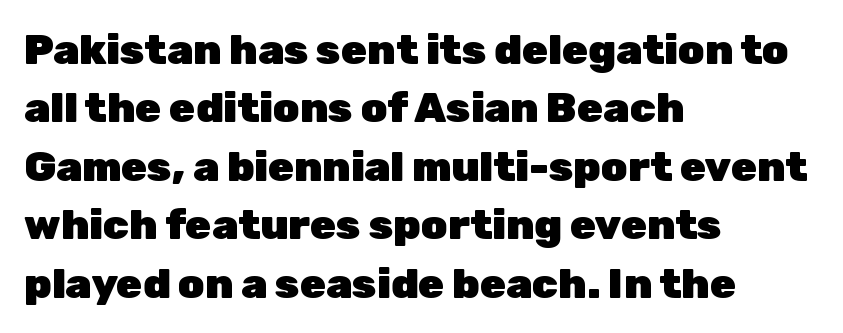
Vertically, the passage feels balanced, rows spaced as you'd expect. Here the glyphs are tracked normally, forming tight word shapes. Note: no serifs on the glyphs. Is there any slant? The stems are plumb.
